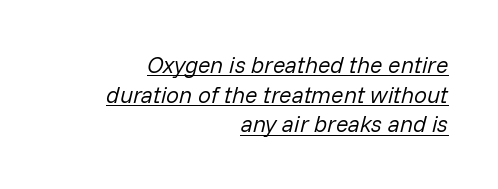
The face looks like a standard text weight, possibly lighter. Looking at the ascenders, they clearly lean. The type is set solid horizontally, with unmodified tracking. Every row of glyphs terminates at an identical x-position on the right. One glance says typical: line gaps are just what's usual.
